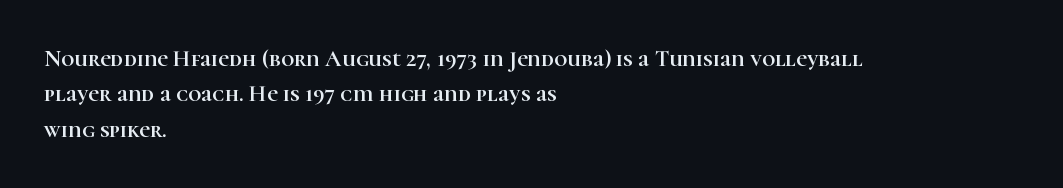
The image shows 23 px text type, upright; set left-aligned, normal line spacing (1.54x), normal letter spacing, not underlined.
